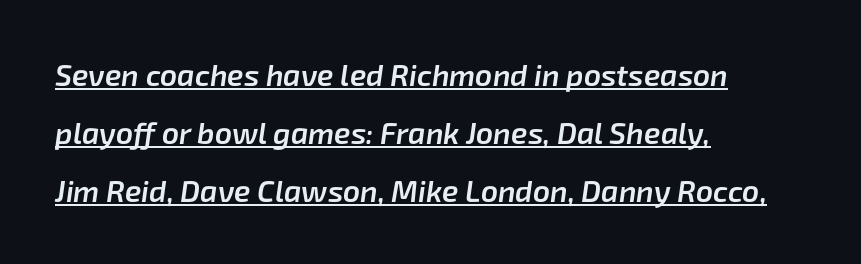
{"italic": "yes", "lean": "right", "slant_degrees": 8, "bold": "semi", "weight": "semibold", "width": "normal", "stroke_contrast": "low", "x_height": "medium", "monospaced": "no", "underline": "yes", "align": "left", "line_spacing": "loose", "line_spacing_ratio": 1.94, "letter_spacing": "normal", "letter_spacing_em": 0.0, "glyph_px": 30}
